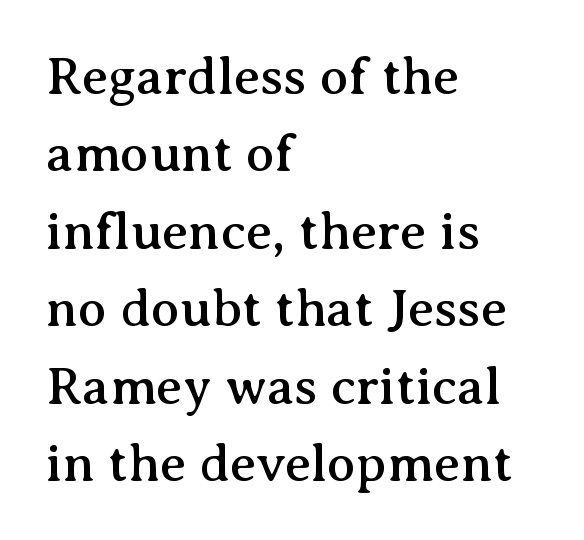
The image shows 53 px serif type, upright; set left-aligned, normal line spacing (1.46x), normal letter spacing, not underlined; medium stroke contrast and a medium x-height.
